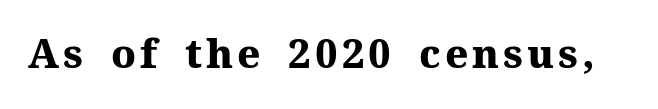
{"serif": "yes", "italic": "no", "bold": "yes", "weight": "heavy", "width": "normal", "stroke_contrast": "medium", "x_height": "medium", "monospaced": "no", "underline": "no", "glyph_px": 40}
